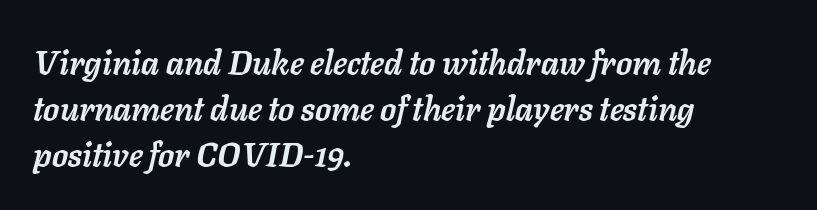
Q: Is the text bold? A: Yes.
Q: Is the text italic (slanted)? A: Yes, it leans right by about 11 degrees.
Q: Is the text underlined? A: No.
Q: How is the paragraph aligned? A: Left-aligned.
Q: Is the spacing between letters normal or unusually wide? A: Normal.
Q: Is the spacing between lines tight, normal or loose? A: Normal.
Q: Width (condensed, normal, or wide)? A: Normal.
Q: Stroke contrast? A: Low.
Q: x-height? A: Medium.
Q: Monospaced? A: No.
